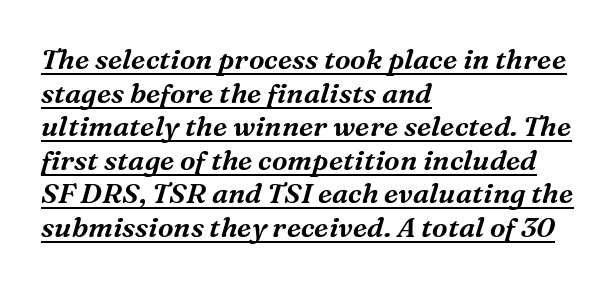
{"serif": "yes", "italic": "yes", "lean": "right", "slant_degrees": 16, "width": "normal", "stroke_contrast": "medium", "x_height": "medium", "monospaced": "no", "underline": "yes", "align": "left", "line_spacing_ratio": 1.2, "letter_spacing": "normal", "letter_spacing_em": 0.0, "glyph_px": 28}
